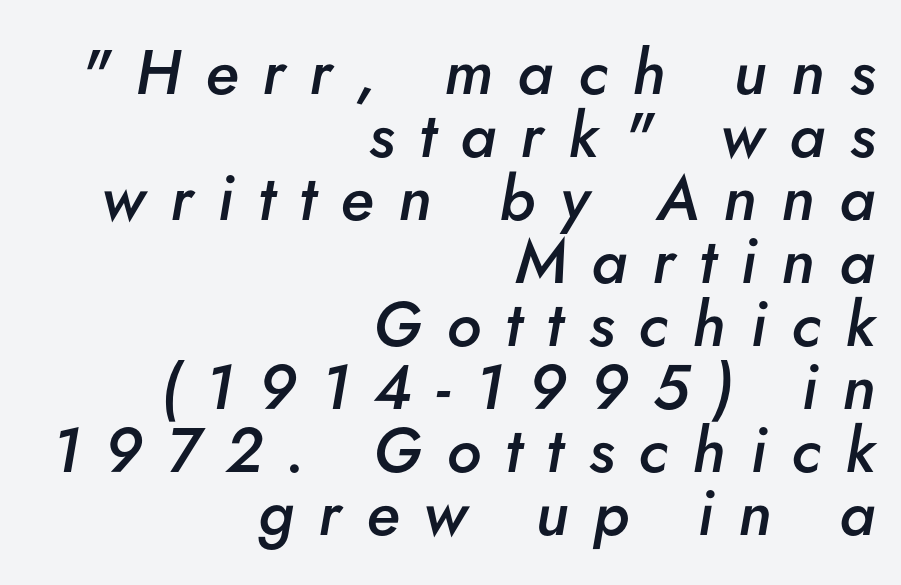
{"italic": "yes", "lean": "right", "slant_degrees": 5, "bold": "semi", "weight": "semibold", "width": "normal", "stroke_contrast": "low", "x_height": "small", "monospaced": "no", "underline": "no", "align": "right", "line_spacing": "tight", "line_spacing_ratio": 1.0, "letter_spacing": "wide", "letter_spacing_em": 0.39, "glyph_px": 63}
